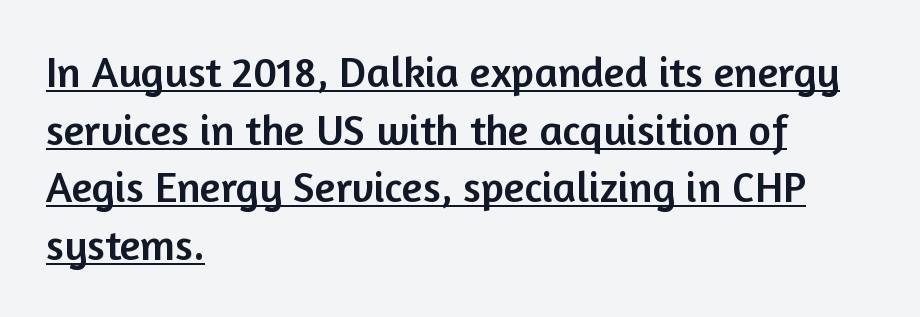
Q: Is the text italic (slanted)? A: No, it is upright.
Q: Is the typeface a serif or a sans-serif typeface? A: Sans-serif.
Q: Is the text underlined? A: Yes.
Q: How is the paragraph aligned? A: Left-aligned.
Q: Is the spacing between letters normal or unusually wide? A: Normal.
Q: Is the spacing between lines tight, normal or loose? A: Normal.
Q: Width (condensed, normal, or wide)? A: Normal.
Q: Stroke contrast? A: Low.
Q: x-height? A: Medium.
Q: Monospaced? A: No.
